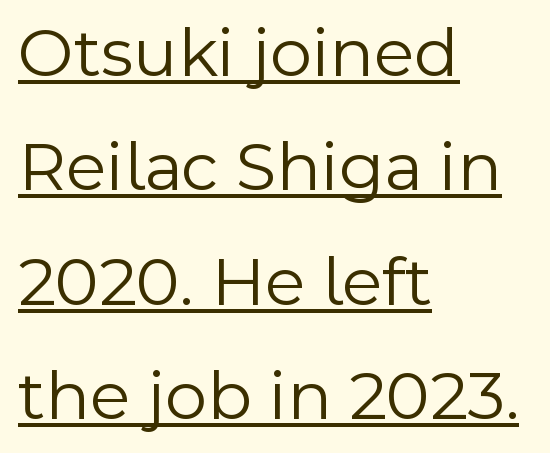
The image shows 72 px light sans-serif type, upright; set left-aligned, normal line spacing (1.59x), normal letter spacing, underlined; a medium x-height.
